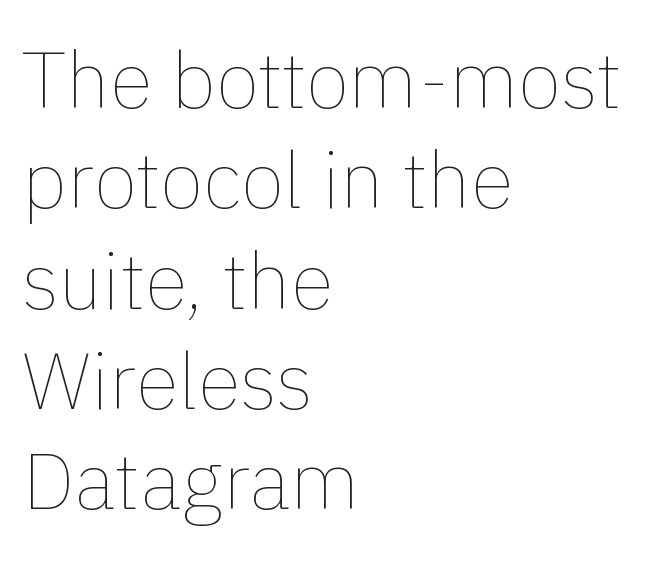
The rendering keeps characters at their native spacing. This sample has the flowing, uneven cadence of proportional lettering. The space between consecutive lines is moderate. Letters have the restrained weight of plain body copy at most. Italic? Not at all — the glyphs are vertical. Glance below the letters and you will spot only blank space.
